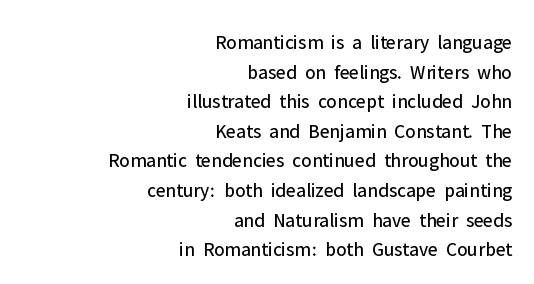
The image shows 20 px text type, upright; set right-aligned, normal line spacing (1.48x), normal letter spacing, not underlined.
